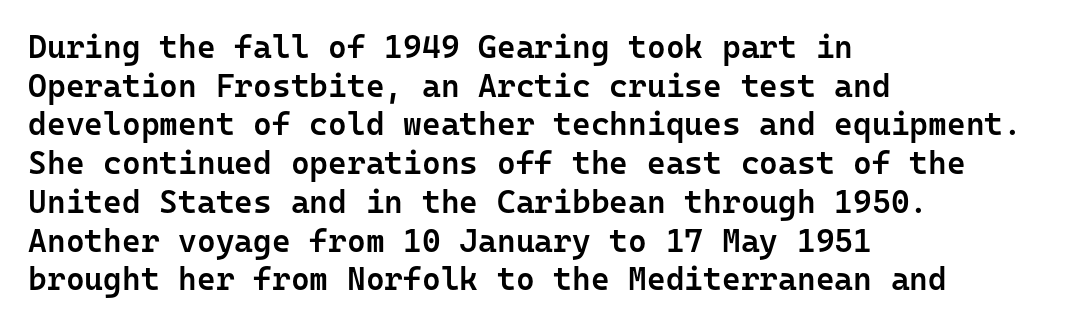
Q: Is the text bold? A: Semi-bold.
Q: Is the text italic (slanted)? A: No, it is upright.
Q: Is the typeface a serif or a sans-serif typeface? A: Sans-serif.
Q: Is the text underlined? A: No.
Q: How is the paragraph aligned? A: Left-aligned.
Q: Is the spacing between letters normal or unusually wide? A: Normal.
Q: Width (condensed, normal, or wide)? A: Normal.
Q: Stroke contrast? A: Low.
Q: x-height? A: Medium.
Q: Monospaced? A: Yes.
